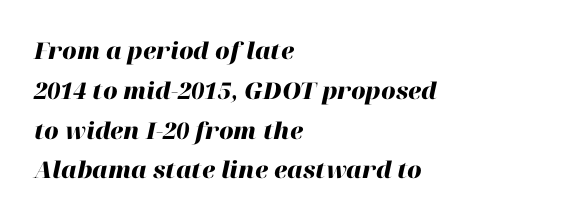
Q: Is the text bold? A: Yes.
Q: Is the text italic (slanted)? A: Yes, it leans right by about 12 degrees.
Q: Is the text underlined? A: No.
Q: How is the paragraph aligned? A: Left-aligned.
Q: Is the spacing between letters normal or unusually wide? A: Normal.
